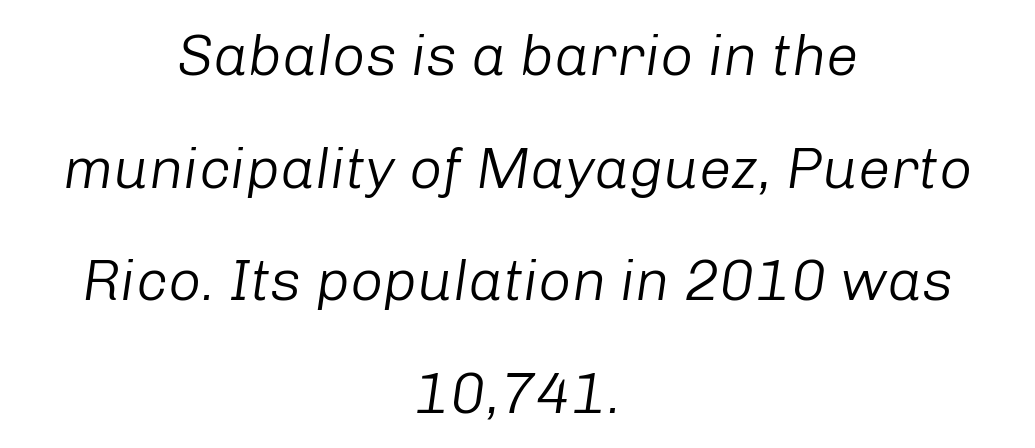
The words here are not underlined. Varying glyph widths throughout — classic text-font behaviour. Reading down the column, the eye jumps a long way to each next line. The typeface has the unassuming heft of standard copy or less. Standard letterfit; no display-style spreading of the glyphs. The passage is arranged like a title page — every line centered.
